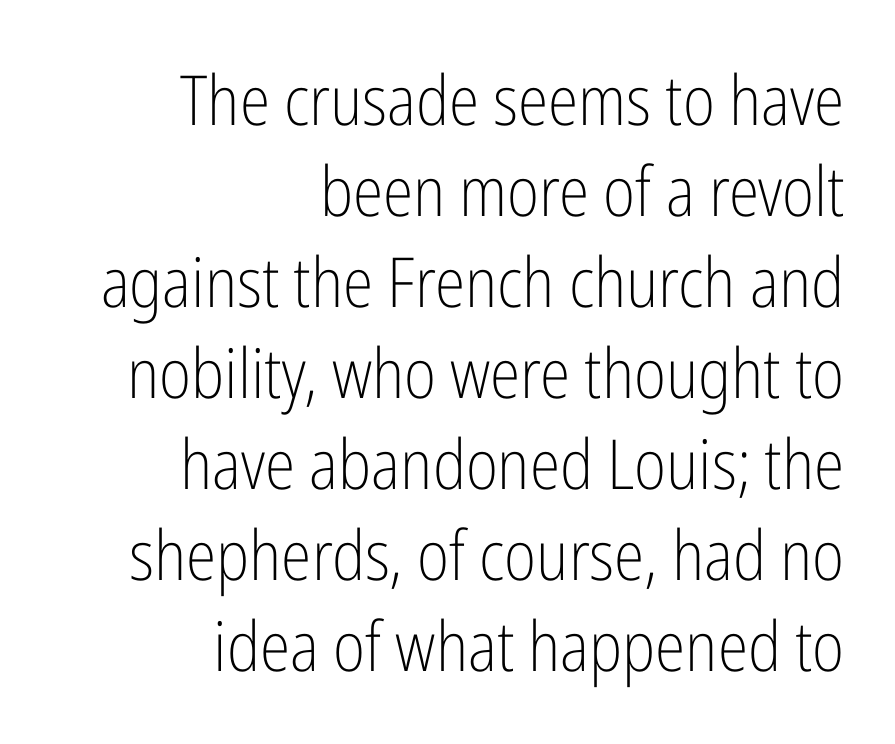
{"serif": "no", "italic": "no", "bold": "no", "weight": "light", "width": "condensed", "stroke_contrast": "low", "x_height": "medium", "monospaced": "no", "underline": "no", "align": "right", "line_spacing": "normal", "line_spacing_ratio": 1.32, "letter_spacing": "normal", "letter_spacing_em": 0.0, "glyph_px": 69}
